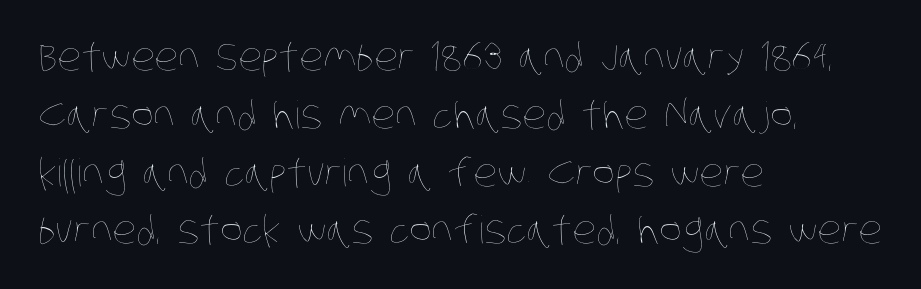
Q: Is the text bold? A: No.
Q: Is the text underlined? A: No.
Q: How is the paragraph aligned? A: Left-aligned.
Q: Is the spacing between letters normal or unusually wide? A: Normal.
Q: Is the spacing between lines tight, normal or loose? A: Normal.
Q: Width (condensed, normal, or wide)? A: Condensed.
Q: Stroke contrast? A: Low.
Q: x-height? A: Large.
Q: Monospaced? A: No.
